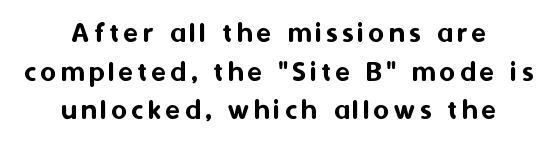
It's the straight-up-and-down kind of type. In CSS terms this would be text-align: center. Check the space under the baseline: it is left empty. Spacing verdict: proportional, widths tailored to each character. Students, observe: this is what conventionally led text looks like. The glyphs in this specimen are sans serif.
